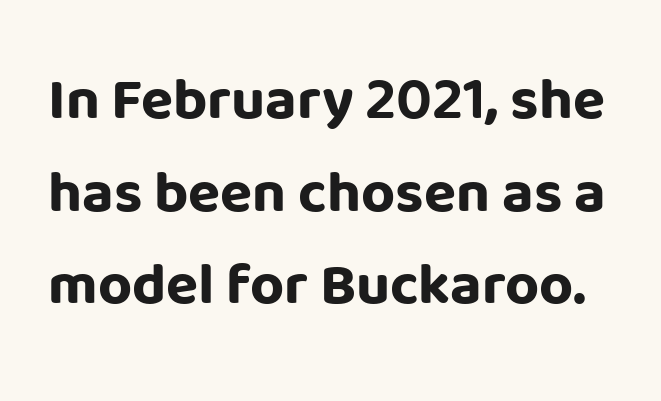
The image shows 59 px bold sans-serif type, upright; set normal line spacing (1.57x), normal letter spacing, not underlined; low stroke contrast and a large x-height.
